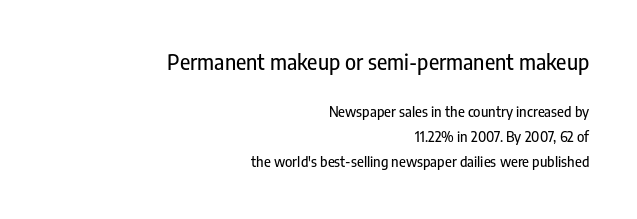
The baseline area is clear. The type is set solid horizontally, with unmodified tracking. Look at the glyph heights: the upper group is clearly the bigger setting. Upright lettering throughout. Leftover space on each line is placed entirely before the opening word.
